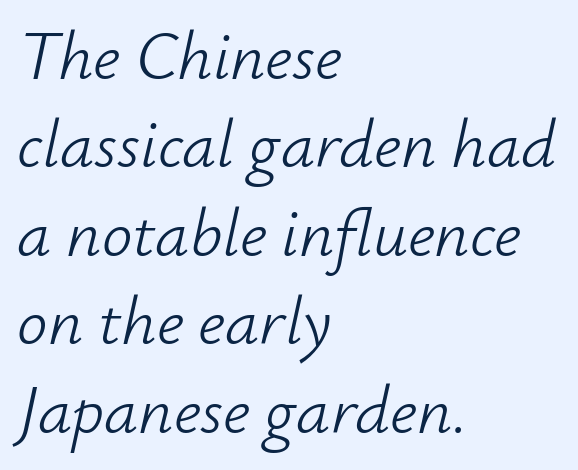
{"italic": "yes", "lean": "right", "slant_degrees": 12, "bold": "no", "weight": "light", "width": "normal", "stroke_contrast": "low", "x_height": "small", "monospaced": "no", "underline": "no", "align": "left", "line_spacing": "normal", "line_spacing_ratio": 1.3, "letter_spacing": "normal", "letter_spacing_em": 0.0, "glyph_px": 68}
